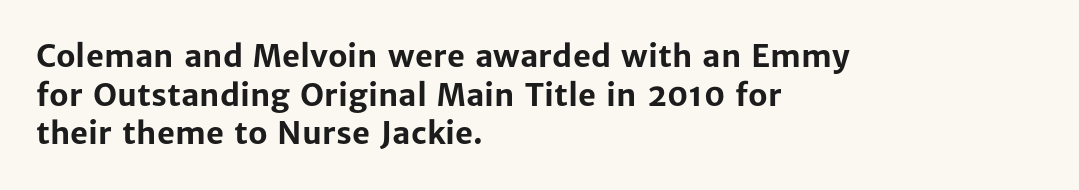
In CSS terms this would be text-align: left. A full-strength bold gives these letters their thick strokes. The rendering keeps characters at their native spacing. Stroke terminals: plain, sans-serif. Posture: straight, roman, zero tilt. Decoration check: the copy has no underline.
